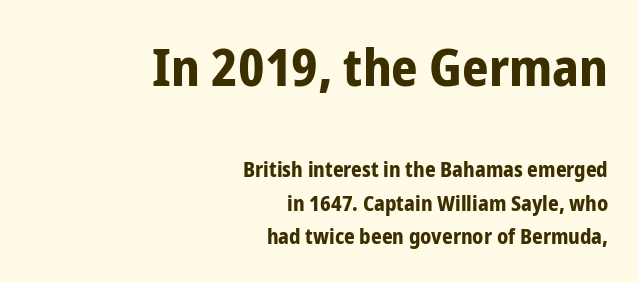
The image shows 52 px bold, condensed sans-serif type, upright; set right-aligned, normal line spacing (1.59x), normal letter spacing, not underlined; the first (top) block is 2.48x larger; low stroke contrast and a medium x-height.
